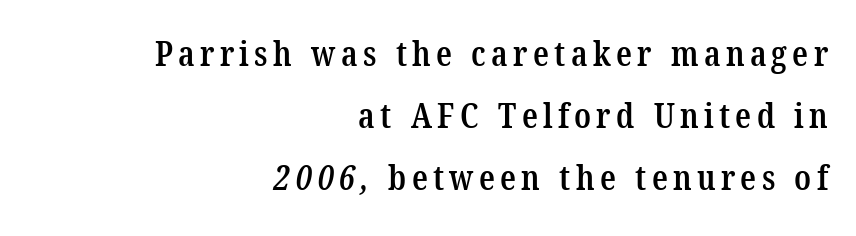
The image shows 35 px semibold, condensed serif type; set right-aligned, line spacing 1.77x, not underlined; low stroke contrast and a medium x-height.
